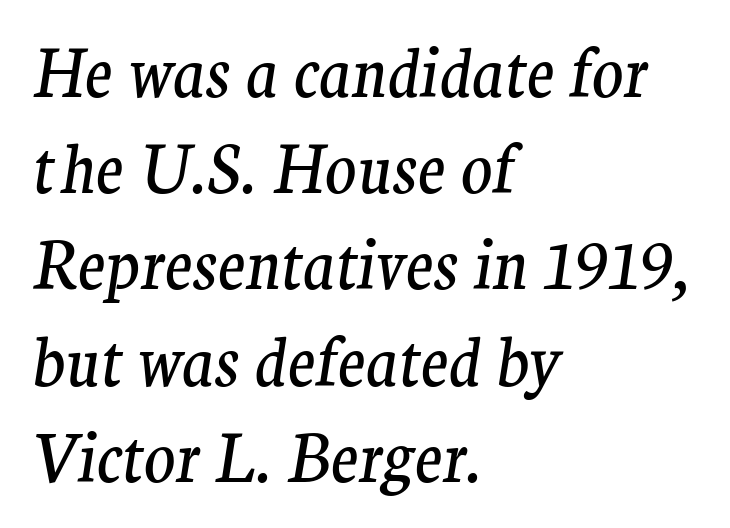
The image shows 65 px regular-weight serif type, italic (leaning right); set left-aligned, normal line spacing (1.48x), normal letter spacing, not underlined; medium stroke contrast and a medium x-height.
